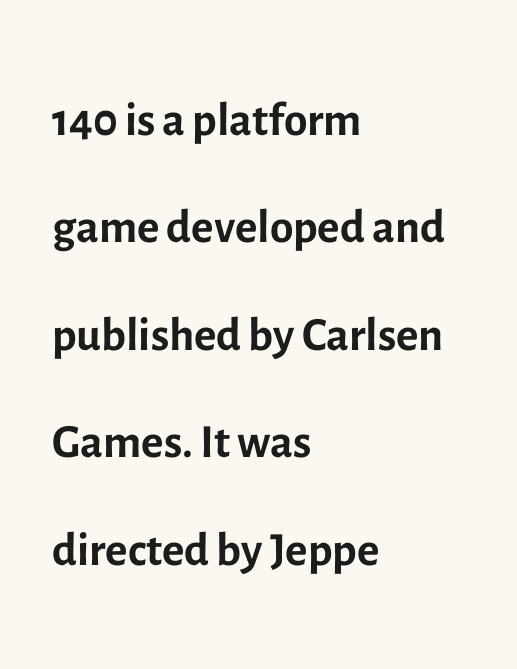
The passage is arranged the way most books set body copy — flush left. A roman cut, with each character standing at attention. The passage shown is typeset with a sans-serif family. The letters advance in unequal steps, a hallmark of proportional type.
